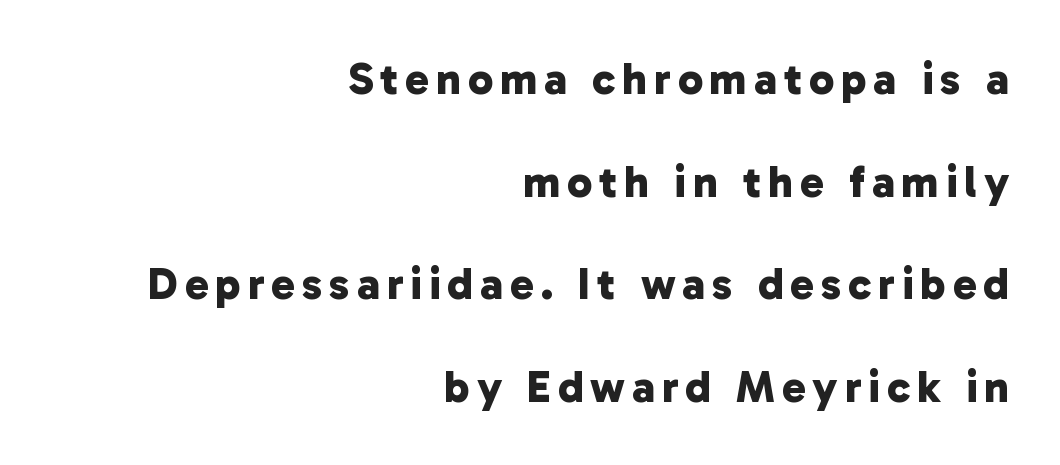
The image shows 45 px bold sans-serif type; set right-aligned, loose line spacing (2.28x), not underlined; low stroke contrast and a medium x-height.
